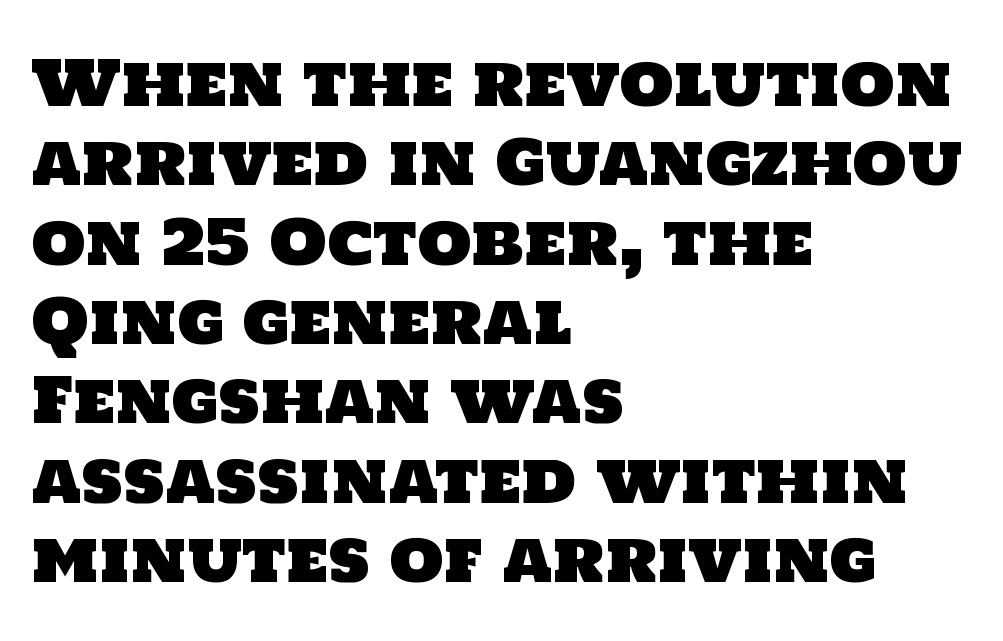
The image shows 62 px sans-serif type; set left-aligned, normal line spacing (1.28x), normal letter spacing, not underlined; low stroke contrast and a large x-height.
